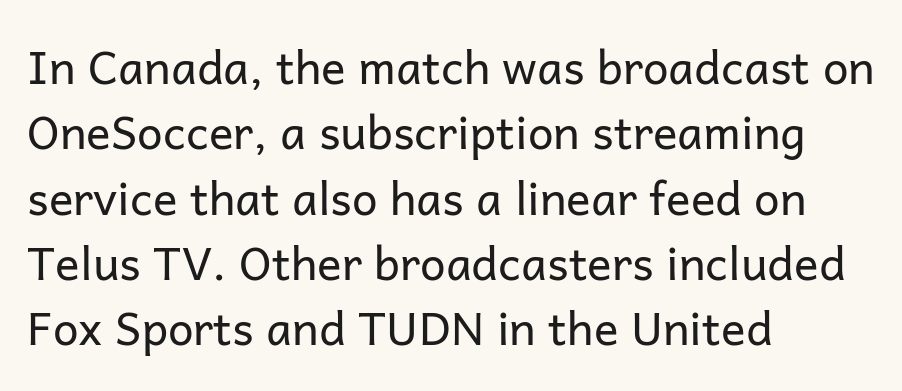
The image shows 46 px regular-weight sans-serif type, upright; set left-aligned, normal line spacing (1.42x), normal letter spacing, not underlined; low stroke contrast and a medium x-height.
